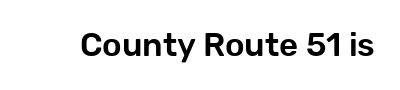
{"serif": "no", "italic": "no", "width": "normal", "stroke_contrast": "low", "x_height": "medium", "monospaced": "no", "underline": "no", "letter_spacing": "normal", "letter_spacing_em": 0.0, "glyph_px": 33}
